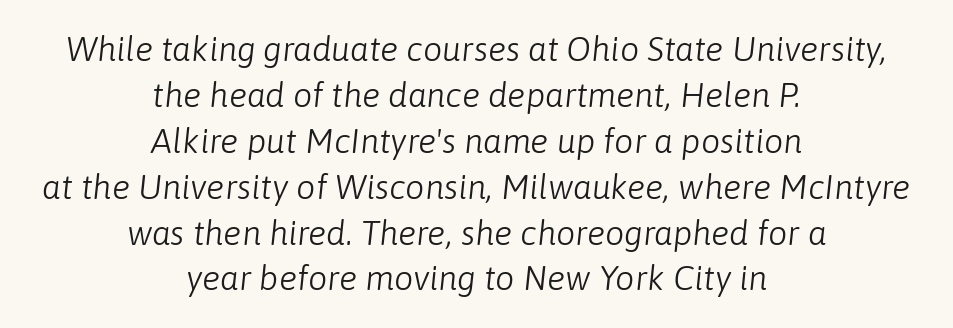
Notice how the passage keeps no hard edge, just a central spine. The letterforms sit at book weight or below. Varying glyph widths throughout — classic text-font behaviour. The baseline area is clear. The rows are spaced the way most documents space them.
